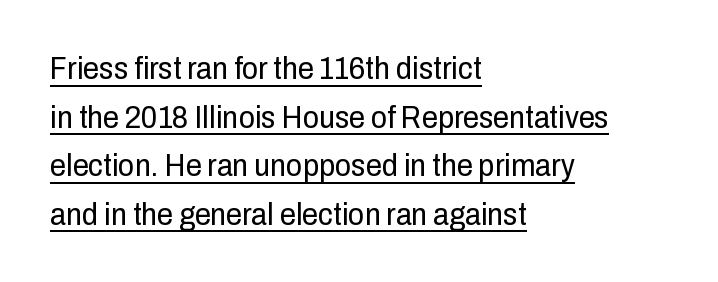
The image shows 32 px regular-weight, condensed sans-serif type, upright; set left-aligned, normal line spacing (1.52x), normal letter spacing, underlined; low stroke contrast and a medium x-height.
